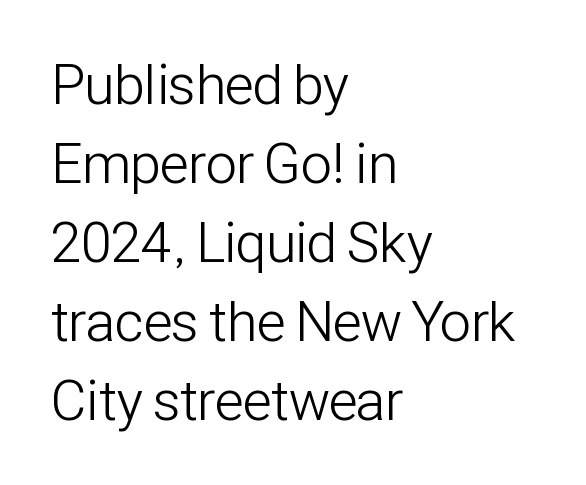
Q: Is the text bold? A: No.
Q: Is the text italic (slanted)? A: No, it is upright.
Q: Is the typeface a serif or a sans-serif typeface? A: Sans-serif.
Q: Is the text underlined? A: No.
Q: How is the paragraph aligned? A: Left-aligned.
Q: Is the spacing between letters normal or unusually wide? A: Normal.
Q: Is the spacing between lines tight, normal or loose? A: Normal.
Q: Width (condensed, normal, or wide)? A: Condensed.
Q: Stroke contrast? A: Low.
Q: x-height? A: Medium.
Q: Monospaced? A: No.
